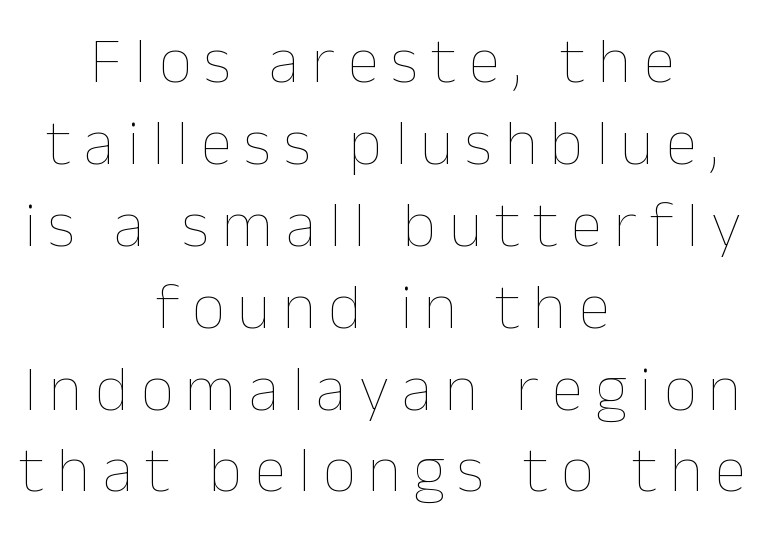
This is not heavy type; no bold has been used. Layout note: lines centered. The rendering uses natural spacing where letterforms have individual widths. Lines of text with bare space underneath.
